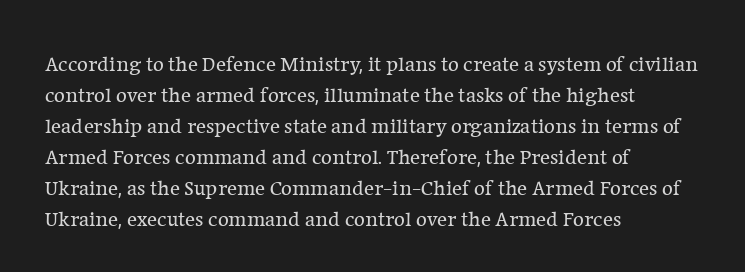
Q: Is the text bold? A: No.
Q: Is the text italic (slanted)? A: No, it is upright.
Q: Is the text underlined? A: No.
Q: How is the paragraph aligned? A: Left-aligned.
Q: Is the spacing between letters normal or unusually wide? A: Normal.
Q: Is the spacing between lines tight, normal or loose? A: Normal.
